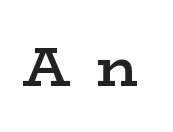
The image shows 56 px semibold, wide serif type, upright; set unusually wide letter spacing (+0.48 em), not underlined; low stroke contrast and a medium x-height.
